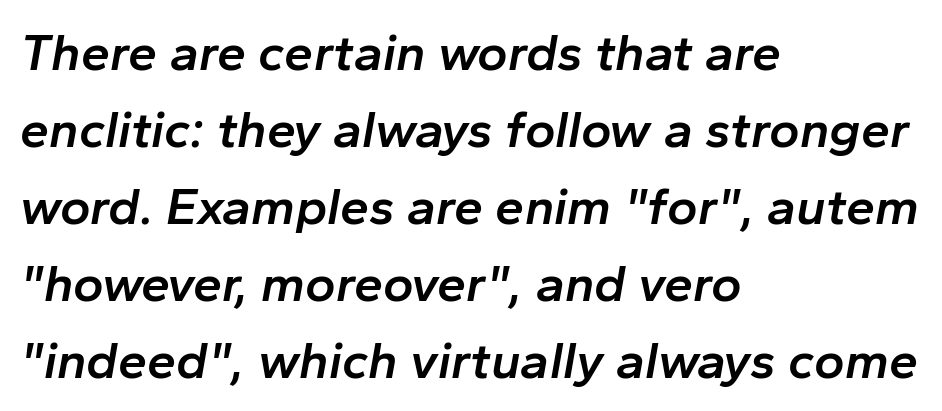
Q: Is the text bold? A: Semi-bold.
Q: Is the text italic (slanted)? A: Yes, it leans right by about 10 degrees.
Q: Is the text underlined? A: No.
Q: How is the paragraph aligned? A: Left-aligned.
Q: Is the spacing between letters normal or unusually wide? A: Normal.
Q: Is the spacing between lines tight, normal or loose? A: Normal.
Q: Width (condensed, normal, or wide)? A: Normal.
Q: Stroke contrast? A: Low.
Q: x-height? A: Medium.
Q: Monospaced? A: No.
